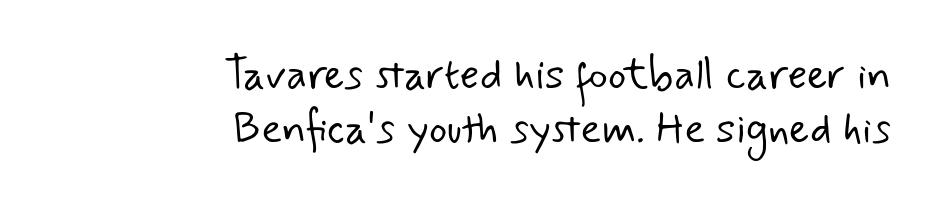
Q: Is the text bold? A: No.
Q: Is the typeface a serif or a sans-serif typeface? A: Sans-serif.
Q: Is the text underlined? A: No.
Q: How is the paragraph aligned? A: Right-aligned.
Q: Is the spacing between letters normal or unusually wide? A: Normal.
Q: Is the spacing between lines tight, normal or loose? A: Normal.
Q: Width (condensed, normal, or wide)? A: Normal.
Q: Stroke contrast? A: Low.
Q: x-height? A: Small.
Q: Monospaced? A: No.
